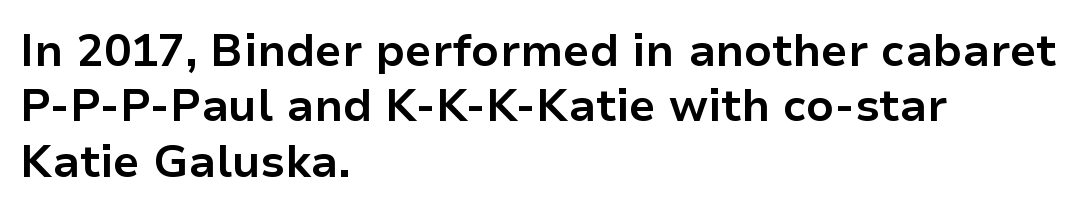
{"serif": "no", "italic": "no", "bold": "yes", "weight": "bold", "width": "normal", "stroke_contrast": "low", "x_height": "medium", "monospaced": "no", "underline": "no", "align": "left", "line_spacing_ratio": 1.23, "letter_spacing": "normal", "letter_spacing_em": 0.0, "glyph_px": 45}
